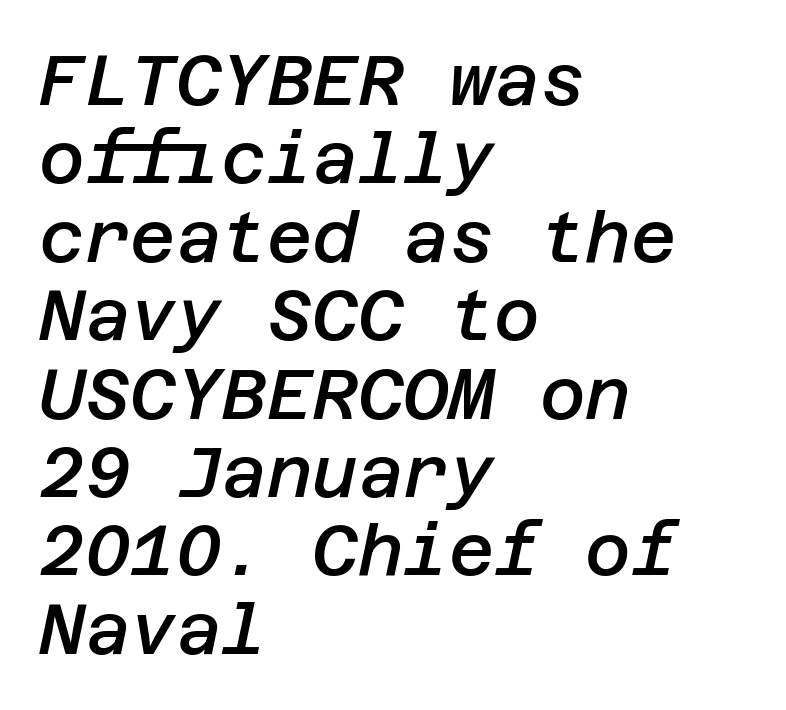
The image shows 70 px semibold type, italic (leaning right); set left-aligned, tight line spacing (1.12x), normal letter spacing, not underlined; low stroke contrast and a large x-height.
